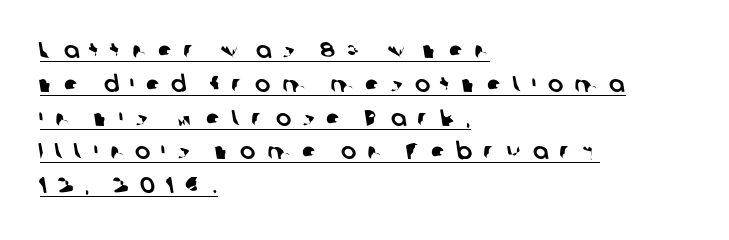
The image shows 23 px text type; set left-aligned, normal line spacing (1.47x), unusually wide letter spacing (+0.48 em), underlined.
